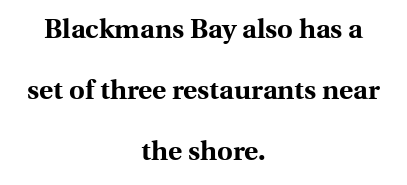
{"italic": "no", "bold": "yes", "underline": "no", "align": "center", "line_spacing": "loose", "line_spacing_ratio": 2.26, "letter_spacing": "normal", "letter_spacing_em": 0.0, "glyph_px": 27}
